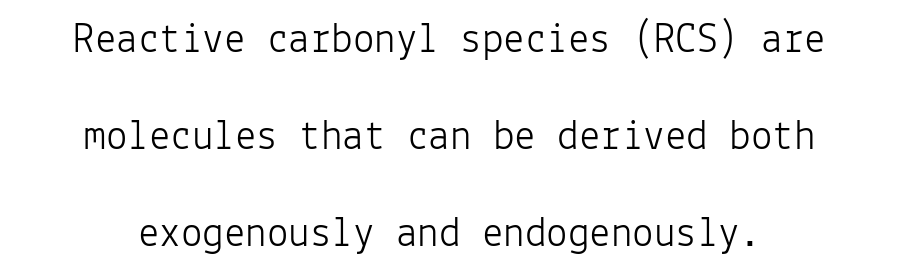
Spacing between characters is what you'd get straight out of the box. Tall strokes in this sample are plumb rather than angled. The text block is weighted toward neither margin, spreading evenly from the middle. Serif or sans? Sans — the stroke terminals are bare. You could count columns in this text — the font is strictly monospaced. Whoever set this chose breathing room over compactness in the vertical rhythm.
